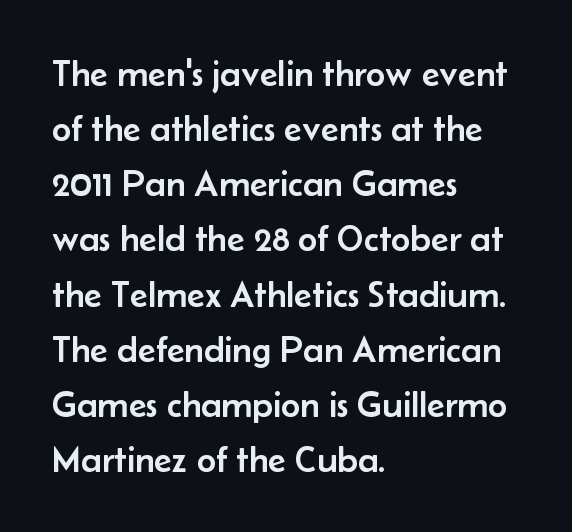
The characters display no serif detailing; their extremities are plain. Is this a fixed-width face? No — the glyphs have proportional, varying widths. The rows are spaced the way most documents space them. Glyph-to-glyph distance matches everyday printed text. Left-aligned paragraph, ragged on the right. Underlining? Definitely not there.
